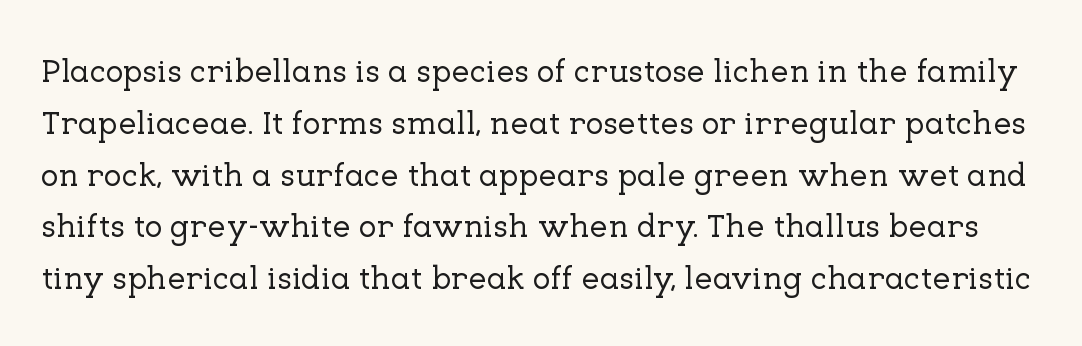
Q: Is the text italic (slanted)? A: No, it is upright.
Q: Is the typeface a serif or a sans-serif typeface? A: Serif.
Q: Is the text underlined? A: No.
Q: Is the spacing between letters normal or unusually wide? A: Normal.
Q: Is the spacing between lines tight, normal or loose? A: Normal.
Q: Width (condensed, normal, or wide)? A: Normal.
Q: Stroke contrast? A: Low.
Q: x-height? A: Medium.
Q: Monospaced? A: No.
